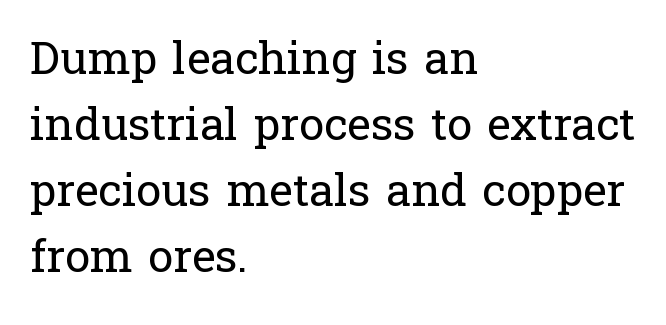
A typesetter would call this proportional, since set widths differ per character. The cut favours lightness, reaching ordinary text weight at its darkest. This sample uses an upright cut, with every glyph sitting square on the baseline. This rendering uses left alignment, leaving the right contour irregular. The space between consecutive lines is moderate.
